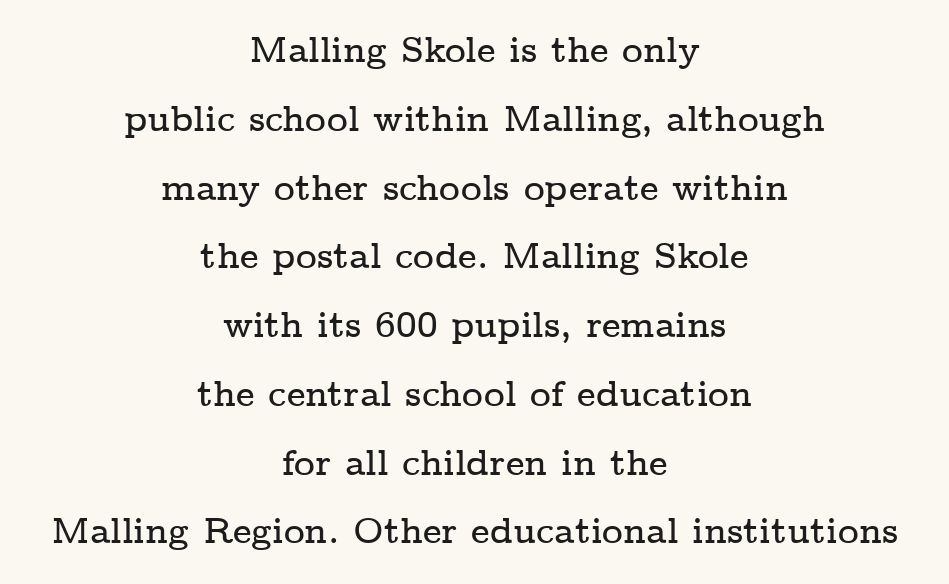
The image shows 36 px wide serif type, upright; set centered, loose line spacing (1.91x), normal letter spacing, not underlined; low stroke contrast and a medium x-height.
